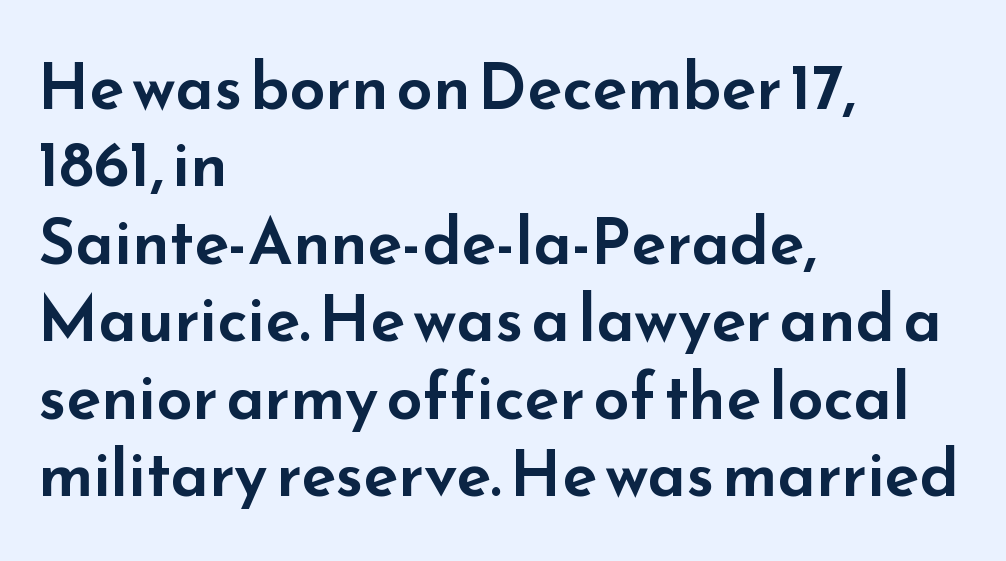
The image shows 64 px wide sans-serif type, upright; set left-aligned, line spacing 1.21x, normal letter spacing, not underlined; low stroke contrast and a small x-height.
